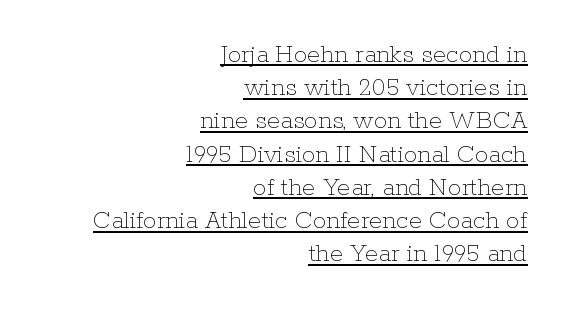
The image shows 27 px text type, upright; set right-aligned, line spacing 1.23x, normal letter spacing, underlined.
